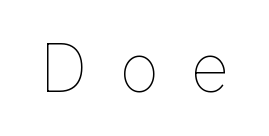
Q: Is the text bold? A: No.
Q: Is the text italic (slanted)? A: No, it is upright.
Q: Is the text underlined? A: No.
Q: Is the spacing between letters normal or unusually wide? A: Unusually wide.
Q: Width (condensed, normal, or wide)? A: Normal.
Q: Stroke contrast? A: Low.
Q: x-height? A: Medium.
Q: Monospaced? A: No.
